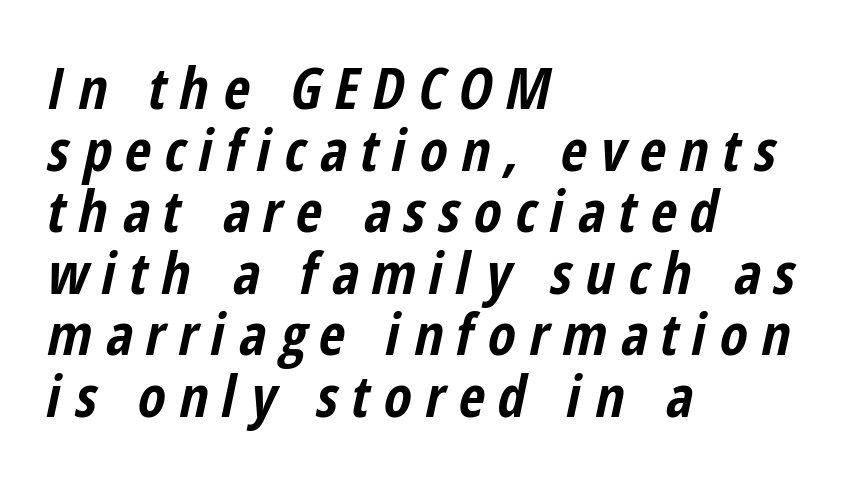
The passage shown is emphatically bold. The baseline area is clear. What stands out about the letter spacing? Its width — letters are far apart. Each letter keeps its own natural width here, so spacing adapts to shape.
